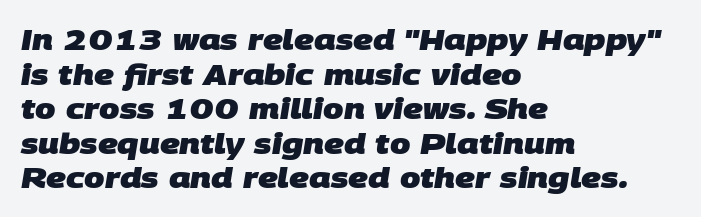
The image shows 29 px heavy sans-serif type; set left-aligned, line spacing 1.19x, normal letter spacing, not underlined; low stroke contrast and a large x-height.
